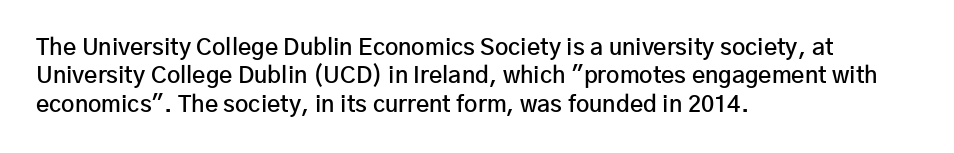
Q: Is the text bold? A: Semi-bold.
Q: Is the text italic (slanted)? A: No, it is upright.
Q: Is the text underlined? A: No.
Q: How is the paragraph aligned? A: Left-aligned.
Q: Is the spacing between letters normal or unusually wide? A: Normal.
